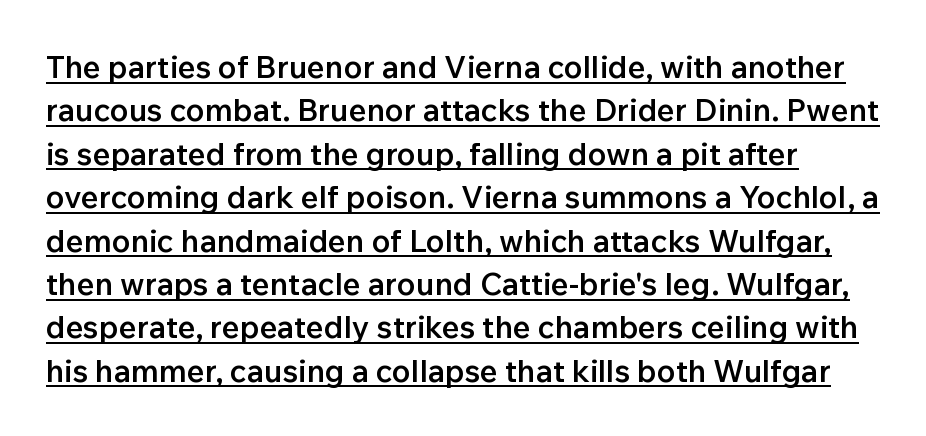
{"serif": "no", "italic": "no", "bold": "semi", "weight": "semibold", "width": "normal", "stroke_contrast": "low", "x_height": "medium", "monospaced": "no", "underline": "yes", "line_spacing": "normal", "line_spacing_ratio": 1.4, "letter_spacing": "normal", "letter_spacing_em": 0.0, "glyph_px": 31}
